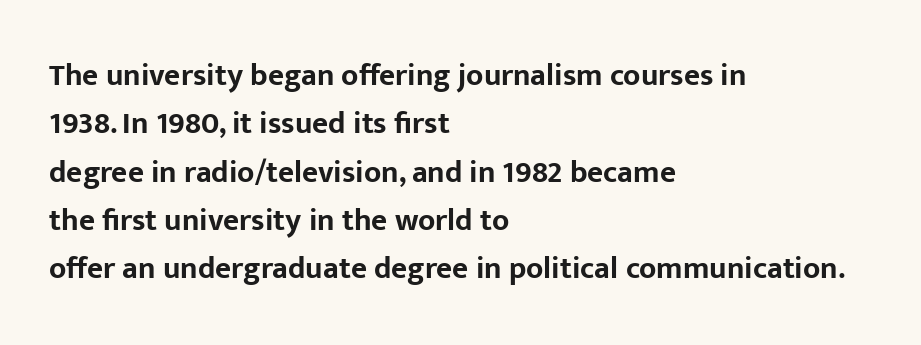
Is this a sans? Yes — the strokes have no serifs. Which margin do the lines hug? The left one — the right edge is uneven. Look at the tracking — it's just the regular setting, nothing added. Has an underline been added? It has not. Each glyph is drawn with heavy, bold strokes. Tall strokes in this sample are plumb rather than angled.
